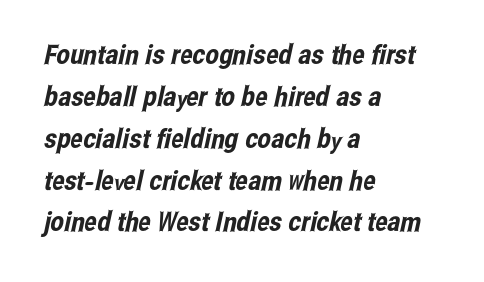
The image shows 27 px text type; set left-aligned, normal line spacing (1.55x), normal letter spacing, not underlined.
